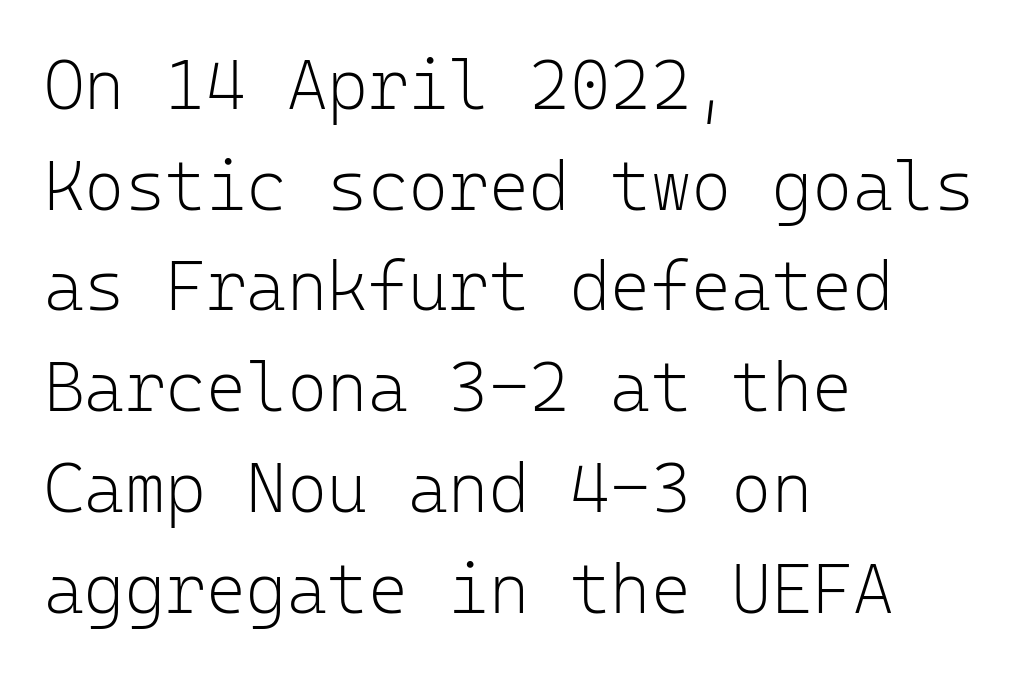
Q: Is the text bold? A: No.
Q: Is the text italic (slanted)? A: No, it is upright.
Q: Is the typeface a serif or a sans-serif typeface? A: Sans-serif.
Q: Is the text underlined? A: No.
Q: How is the paragraph aligned? A: Left-aligned.
Q: Is the spacing between letters normal or unusually wide? A: Normal.
Q: Is the spacing between lines tight, normal or loose? A: Normal.
Q: Width (condensed, normal, or wide)? A: Normal.
Q: Stroke contrast? A: Low.
Q: x-height? A: Medium.
Q: Monospaced? A: Yes.
